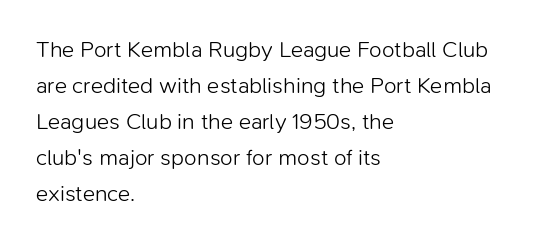
Q: Is the text bold? A: No.
Q: Is the text italic (slanted)? A: No, it is upright.
Q: Is the text underlined? A: No.
Q: How is the paragraph aligned? A: Left-aligned.
Q: Is the spacing between letters normal or unusually wide? A: Normal.
Q: Is the spacing between lines tight, normal or loose? A: Normal.
